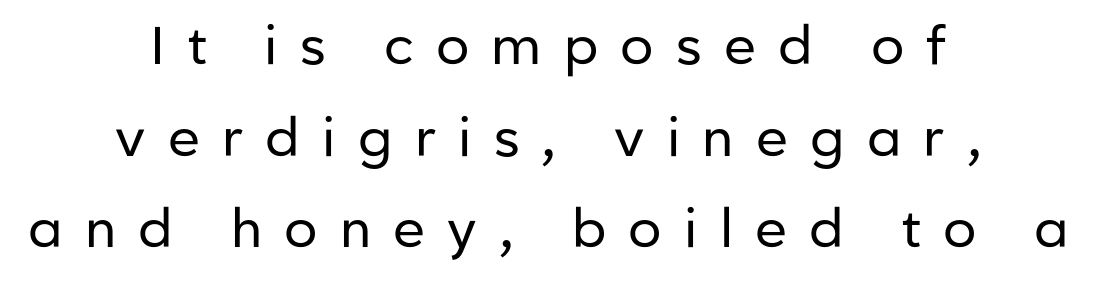
A quiet, ordinary-to-light weight characterises the typeface. Classification — sans serif. Does the lettering tilt? It doesn't — this is upright. Clear beneath every line of the passage. This sample has the flowing, uneven cadence of proportional lettering.
